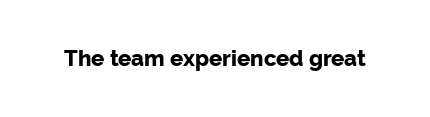
Q: Is the text bold? A: Yes.
Q: Is the text italic (slanted)? A: No, it is upright.
Q: Is the text underlined? A: No.
Q: Is the spacing between letters normal or unusually wide? A: Normal.
